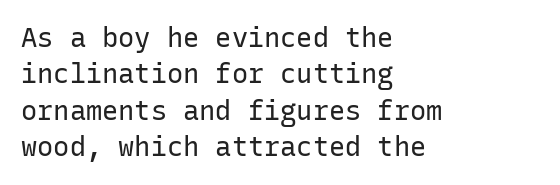
The image shows 27 px text type, upright; set left-aligned, normal line spacing (1.35x), normal letter spacing, not underlined.
